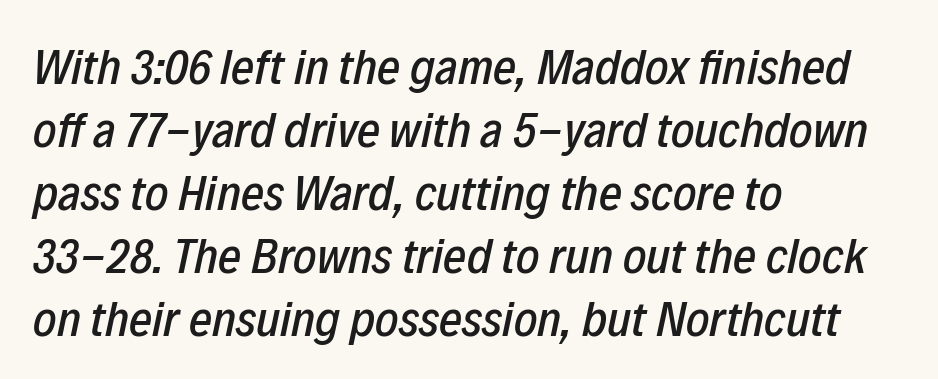
{"italic": "yes", "lean": "right", "slant_degrees": 12, "width": "condensed", "stroke_contrast": "low", "x_height": "medium", "monospaced": "no", "underline": "no", "align": "left", "line_spacing": "normal", "line_spacing_ratio": 1.26, "letter_spacing": "normal", "letter_spacing_em": 0.0, "glyph_px": 50}
